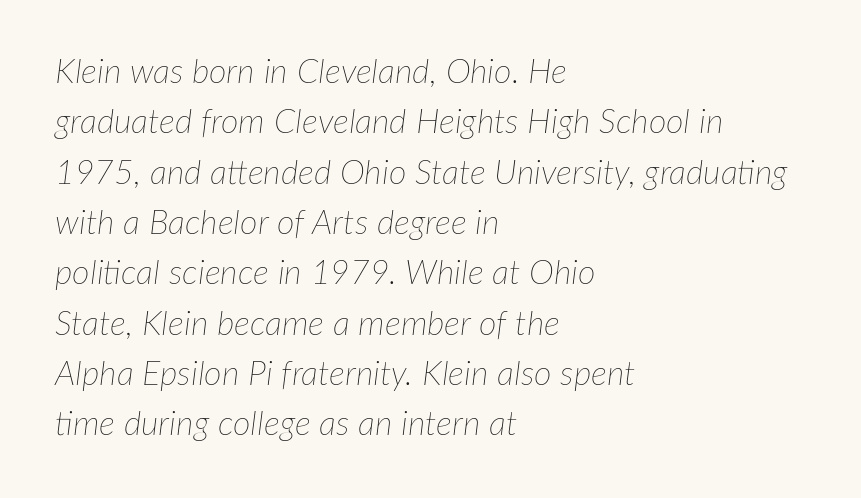
Q: Is the text bold? A: No.
Q: Is the text italic (slanted)? A: Yes, it leans right by about 7 degrees.
Q: Is the text underlined? A: No.
Q: How is the paragraph aligned? A: Left-aligned.
Q: Is the spacing between letters normal or unusually wide? A: Normal.
Q: Is the spacing between lines tight, normal or loose? A: Normal.
Q: Width (condensed, normal, or wide)? A: Normal.
Q: Stroke contrast? A: Low.
Q: x-height? A: Medium.
Q: Monospaced? A: No.
